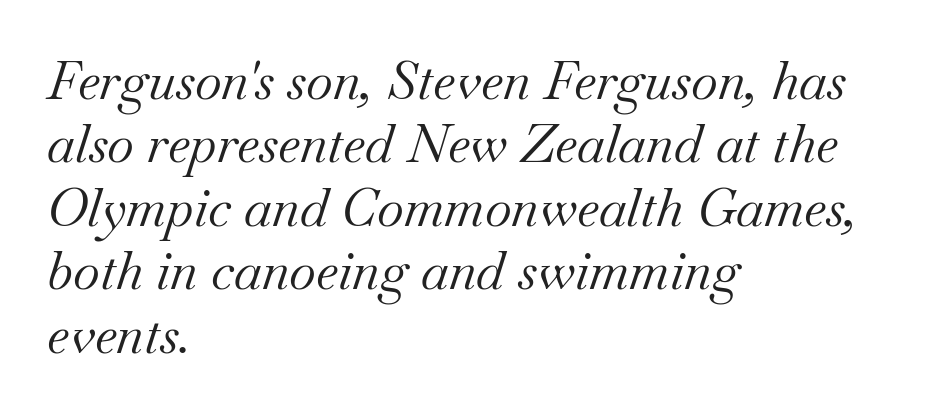
{"serif": "yes", "italic": "yes", "lean": "right", "slant_degrees": 18, "bold": "no", "weight": "regular", "width": "normal", "stroke_contrast": "medium", "x_height": "small", "monospaced": "no", "underline": "no", "align": "left", "line_spacing_ratio": 1.22, "letter_spacing": "normal", "letter_spacing_em": 0.0, "glyph_px": 52}
